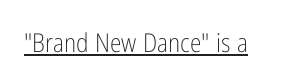
Short note: letters normally spaced. Is this a heavy cut? Hardly; it is regular or lighter. This sample uses an upright cut, with every glyph sitting square on the baseline. Is there an underline? Yes — a line sits under the letters.
